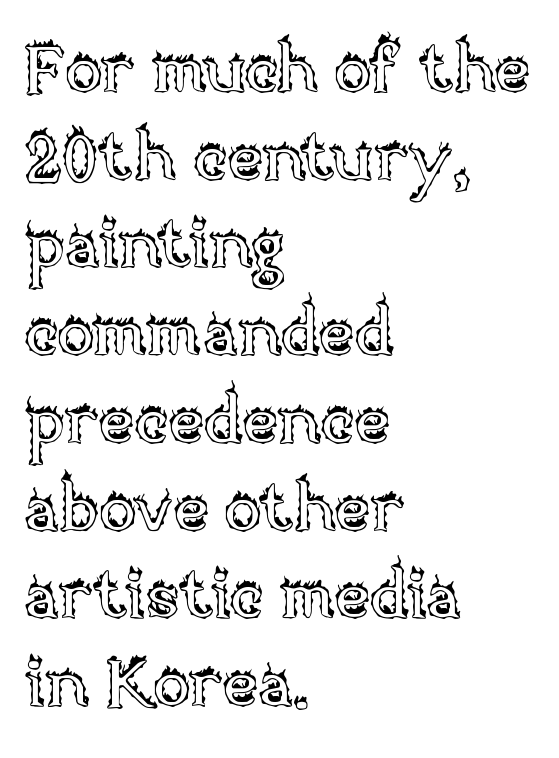
{"italic": "no", "width": "normal", "x_height": "large", "monospaced": "no", "underline": "no", "align": "left", "line_spacing": "normal", "line_spacing_ratio": 1.29, "letter_spacing": "normal", "letter_spacing_em": 0.0, "glyph_px": 68}
